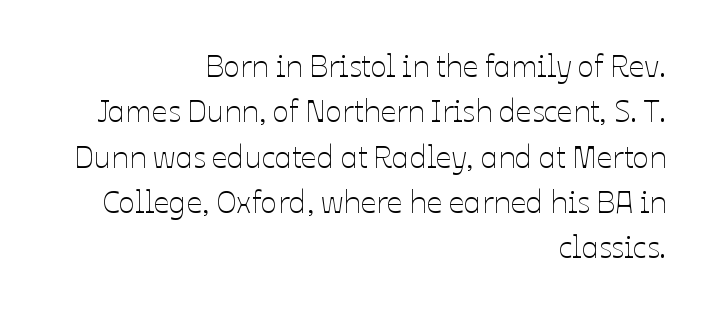
What stands out about the letter spacing? Nothing — it is the standard amount. The strokes are not fattened; the text isn't bold. Check under the words: just untouched page. The setting favours the right margin, as signatures and pull-quotes sometimes do.
